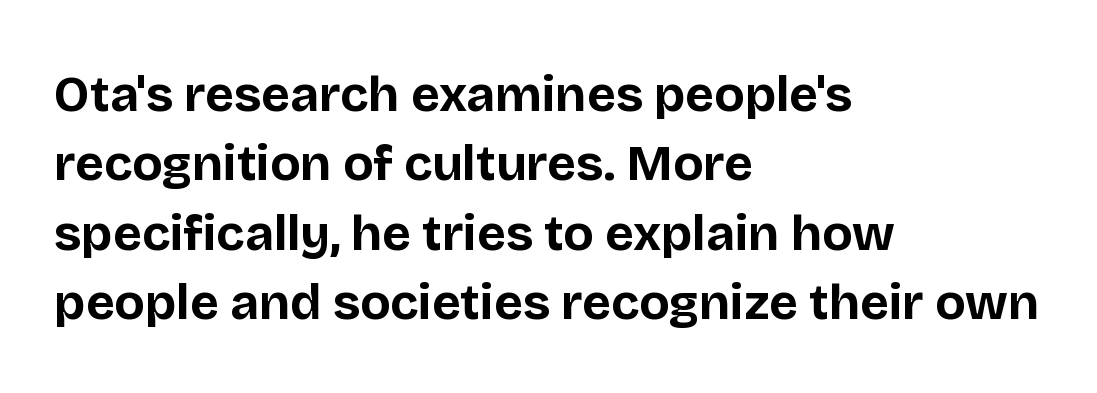
The typography opts for an upright posture over an oblique one. Does the copy run flush right? No — it runs flush left. The text was rendered using a sans face with plain stroke endings. Letters rest on an invisible, unmarked baseline.
